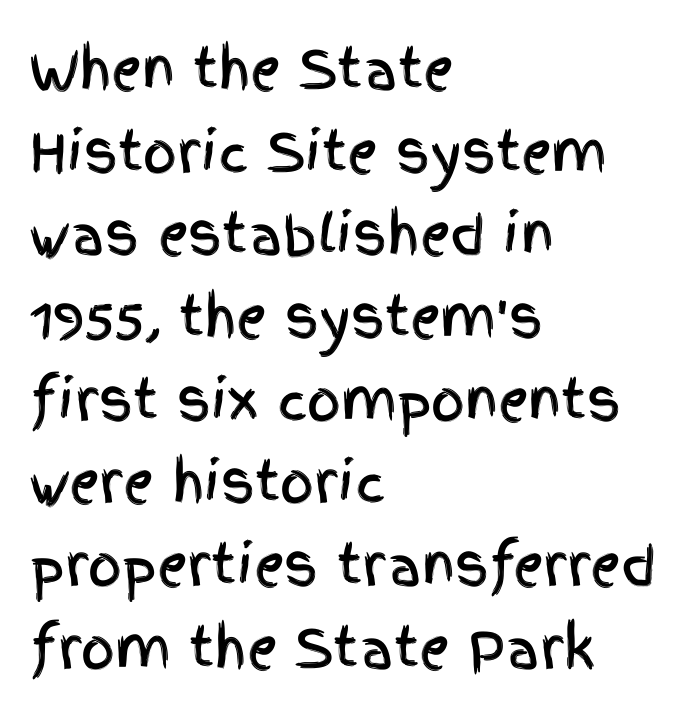
{"serif": "no", "italic": "no", "width": "condensed", "x_height": "large", "monospaced": "no", "underline": "no", "align": "left", "line_spacing": "normal", "line_spacing_ratio": 1.56, "letter_spacing": "normal", "letter_spacing_em": 0.0, "glyph_px": 53}
